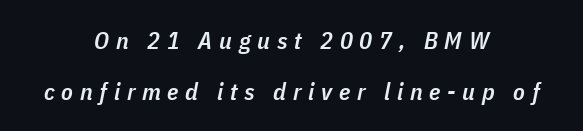
{"italic": "yes", "lean": "right", "slant_degrees": 11, "bold": "semi", "underline": "no", "align": "center", "line_spacing": "loose", "line_spacing_ratio": 2.12, "letter_spacing": "wide", "letter_spacing_em": 0.28, "glyph_px": 24}
